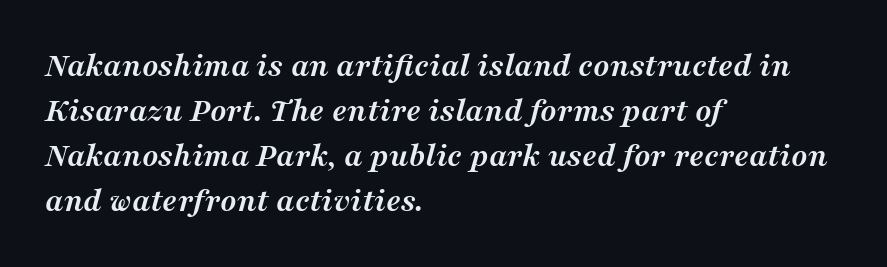
Q: Is the text bold? A: Yes.
Q: Is the text italic (slanted)? A: Yes, it leans right by about 16 degrees.
Q: Is the typeface a serif or a sans-serif typeface? A: Serif.
Q: Is the text underlined? A: No.
Q: How is the paragraph aligned? A: Left-aligned.
Q: Is the spacing between letters normal or unusually wide? A: Normal.
Q: Is the spacing between lines tight, normal or loose? A: Normal.
Q: Width (condensed, normal, or wide)? A: Normal.
Q: Stroke contrast? A: Medium.
Q: x-height? A: Medium.
Q: Monospaced? A: No.
